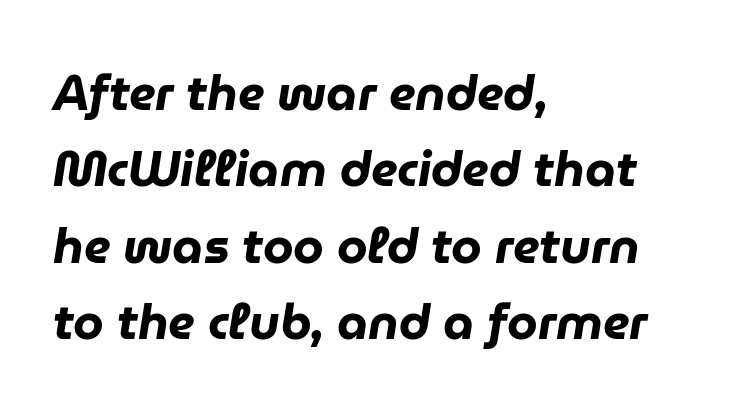
The rendering uses natural spacing where letterforms have individual widths. You can tell it's italic because the verticals aren't actually vertical. In terms of leading, this rendering sits right in the middle. These lines carry a lot of weight — the face is fully bold.
